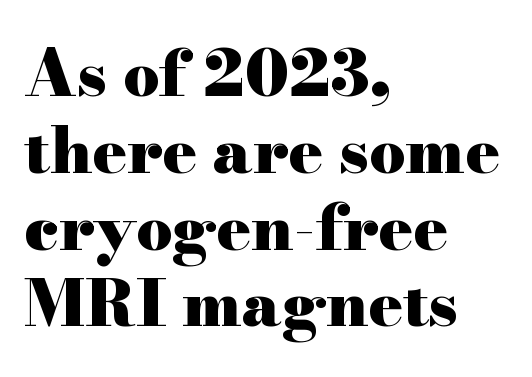
This rendering features lettering with no underline. The rendering shows small feet on the letterforms — a serif design. Look at the tracking — it's just the regular setting, nothing added. Strong, thick strokes mark this as bold type. Characters remain perfectly vertical along every line.
